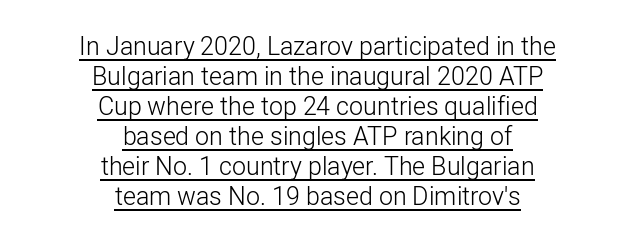
Students, observe the line beneath the letters — that is underlining. The compositor balanced each line on the midline. Glyph-to-glyph distance matches everyday printed text. A roman cut, with each character standing at attention.
